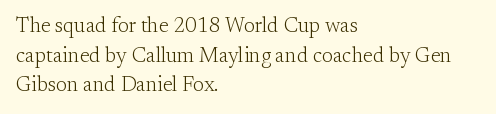
The image shows 21 px text type, upright; set left-aligned, normal line spacing (1.41x), normal letter spacing, not underlined.
